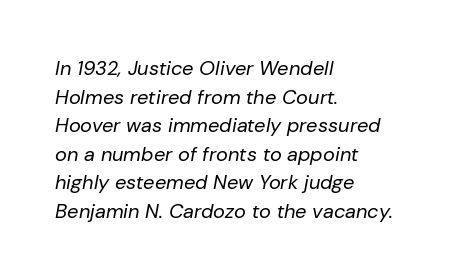
{"italic": "yes", "lean": "right", "slant_degrees": 10, "bold": "no", "underline": "no", "align": "left", "line_spacing": "normal", "line_spacing_ratio": 1.43, "letter_spacing": "normal", "letter_spacing_em": 0.0, "glyph_px": 20}
